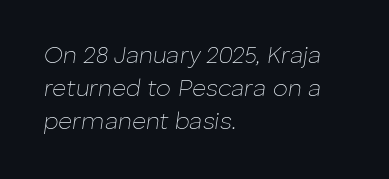
Q: Is the text bold? A: No.
Q: Is the text italic (slanted)? A: Yes, it leans right by about 8 degrees.
Q: Is the text underlined? A: No.
Q: How is the paragraph aligned? A: Left-aligned.
Q: Is the spacing between letters normal or unusually wide? A: Normal.
Q: Is the spacing between lines tight, normal or loose? A: Normal.
